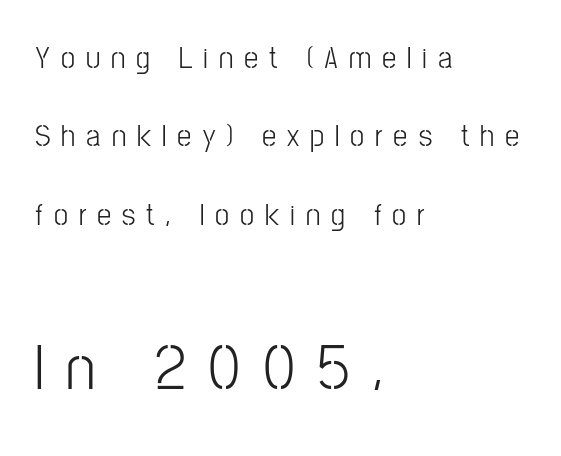
Q: Is the text italic (slanted)? A: No, it is upright.
Q: Is the typeface a serif or a sans-serif typeface? A: Sans-serif.
Q: Is the text underlined? A: No.
Q: How is the paragraph aligned? A: Left-aligned.
Q: Is the spacing between letters normal or unusually wide? A: Unusually wide.
Q: Is the spacing between lines tight, normal or loose? A: Loose.
Q: Which block of text is set in a larger size, the first (top) or the second (bottom)? A: The second (bottom) one.
Q: Width (condensed, normal, or wide)? A: Condensed.
Q: Stroke contrast? A: Low.
Q: x-height? A: Medium.
Q: Monospaced? A: No.
